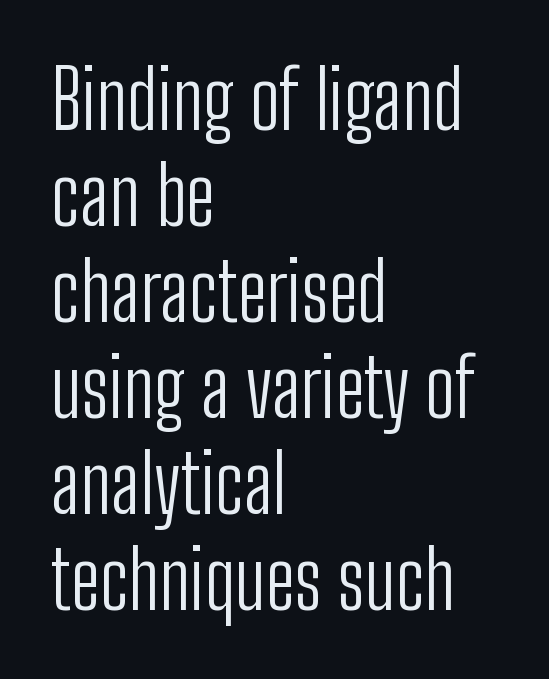
Q: Is the text bold? A: No.
Q: Is the text italic (slanted)? A: No, it is upright.
Q: Is the typeface a serif or a sans-serif typeface? A: Sans-serif.
Q: Is the text underlined? A: No.
Q: How is the paragraph aligned? A: Left-aligned.
Q: Is the spacing between letters normal or unusually wide? A: Normal.
Q: Width (condensed, normal, or wide)? A: Condensed.
Q: Stroke contrast? A: Low.
Q: x-height? A: Medium.
Q: Monospaced? A: No.
